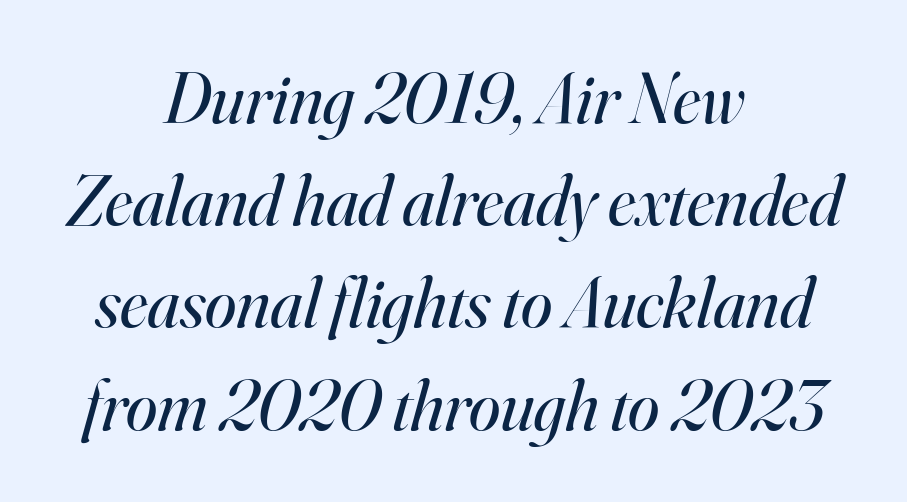
The image shows 71 px regular-weight serif type, italic (leaning right); set centered, normal line spacing (1.44x), normal letter spacing, not underlined; high stroke contrast and a small x-height.
